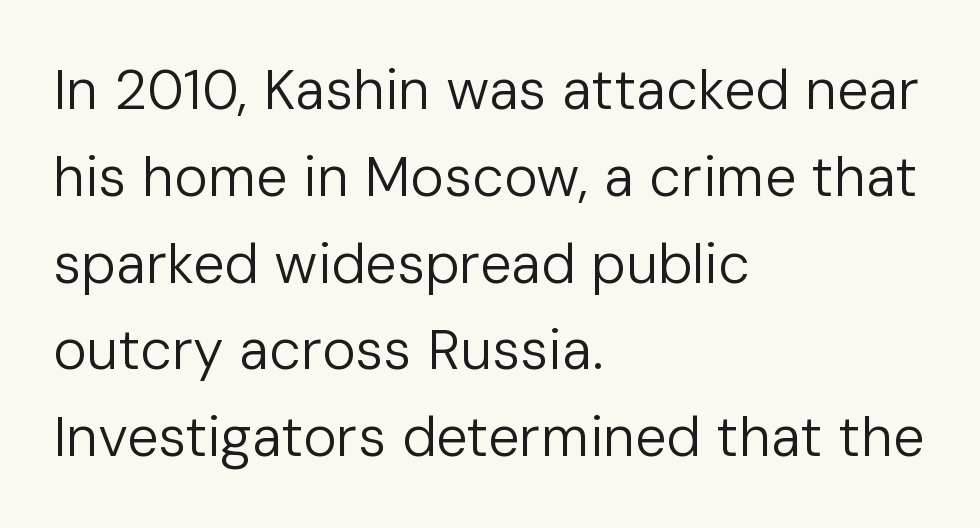
Q: Is the text bold? A: No.
Q: Is the text italic (slanted)? A: No, it is upright.
Q: Is the typeface a serif or a sans-serif typeface? A: Sans-serif.
Q: Is the text underlined? A: No.
Q: How is the paragraph aligned? A: Left-aligned.
Q: Is the spacing between letters normal or unusually wide? A: Normal.
Q: Is the spacing between lines tight, normal or loose? A: Normal.
Q: Width (condensed, normal, or wide)? A: Normal.
Q: Stroke contrast? A: Low.
Q: x-height? A: Medium.
Q: Monospaced? A: No.
